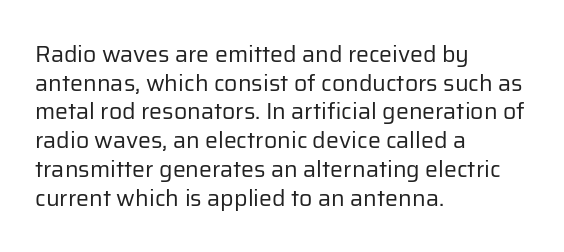
Q: Is the text bold? A: No.
Q: Is the text italic (slanted)? A: No, it is upright.
Q: Is the text underlined? A: No.
Q: How is the paragraph aligned? A: Left-aligned.
Q: Is the spacing between letters normal or unusually wide? A: Normal.
Q: Is the spacing between lines tight, normal or loose? A: Normal.
